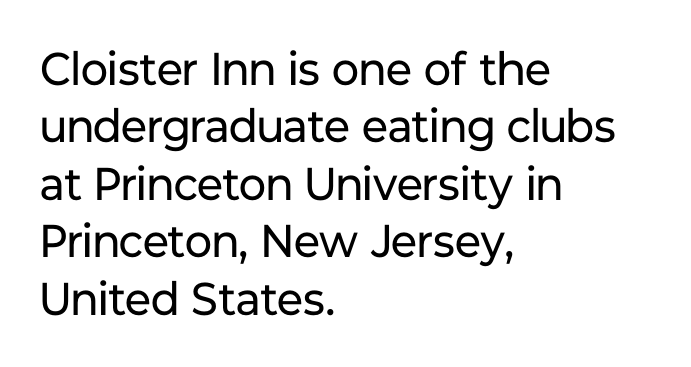
The words here are not underlined. A roman cut, with each character standing at attention. There is no visible air inserted between adjacent glyphs. The type family on display is of the sans-serif kind.
